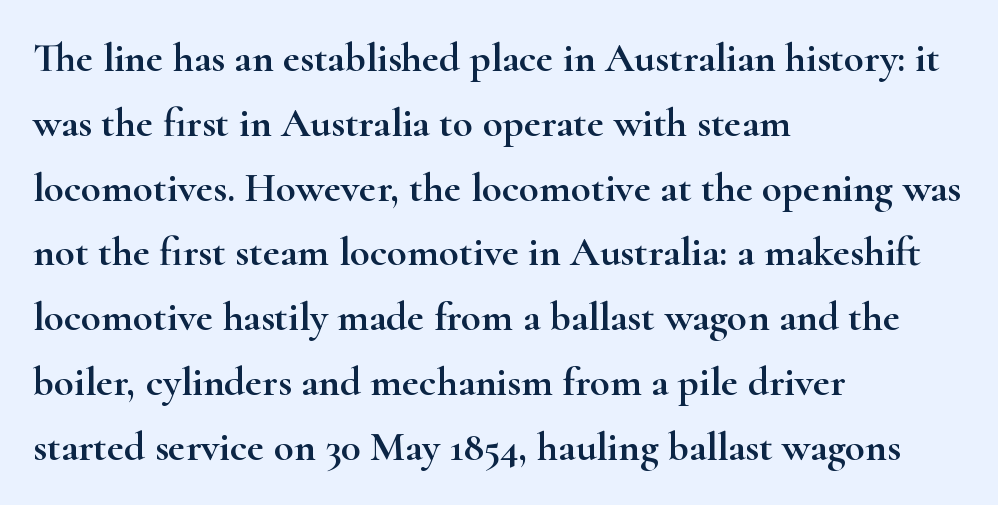
Normally led — the rows are evenly, conventionally spaced. The zone under the glyphs is completely vacant. Proportional: the letters do not fall into vertical columns. Each word holds together tightly as a unit, with standard inter-letter gaps. This is the regular roman posture of the typeface. In terms of letterform style, serifs are clearly present.
